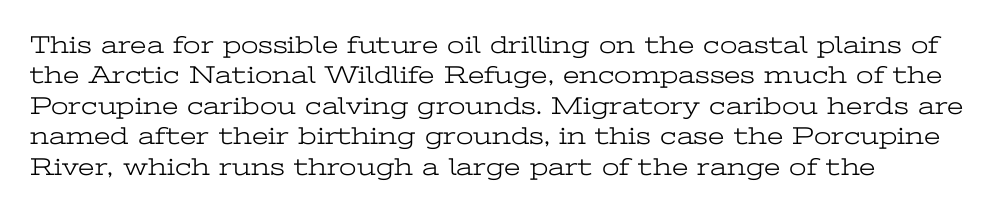
Q: Is the text bold? A: No.
Q: Is the text italic (slanted)? A: No, it is upright.
Q: Is the text underlined? A: No.
Q: Is the spacing between letters normal or unusually wide? A: Normal.
